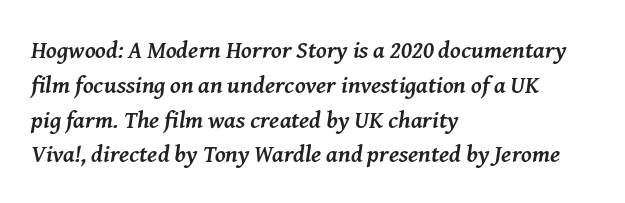
Inter-character spacing is left at the font's built-in metrics. A typesetter would mark this as italic. Summary of weight: heavy, a full bold. A normal amount of white space separates one row of letters from the next.
